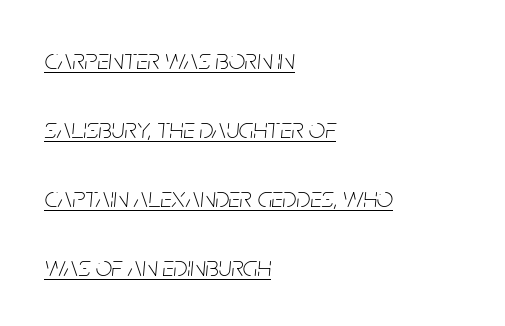
This sample trades compactness for vertical openness between lines. Honestly, the letter spacing is just normal — you wouldn't notice it. The passage shown leans; its letterforms are oblique. This sample has the flowing, uneven cadence of proportional lettering. Glance below the letters and you will spot a drawn line.
